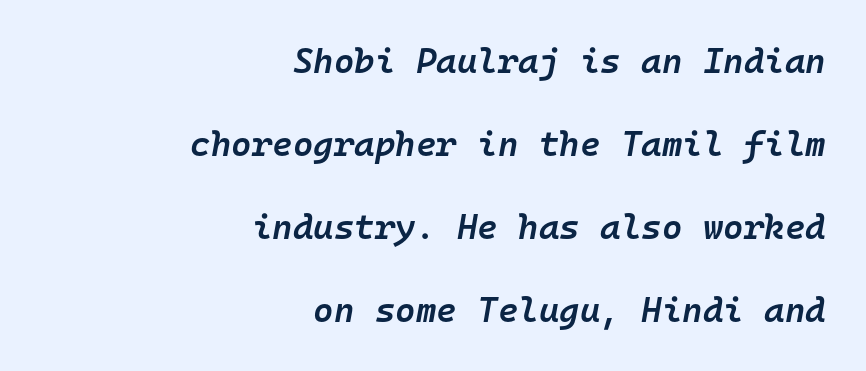
{"italic": "yes", "lean": "right", "slant_degrees": 10, "bold": "semi", "weight": "semibold", "width": "normal", "stroke_contrast": "low", "x_height": "medium", "monospaced": "yes", "underline": "no", "align": "right", "line_spacing": "loose", "line_spacing_ratio": 2.37, "letter_spacing": "normal", "letter_spacing_em": 0.0, "glyph_px": 35}
